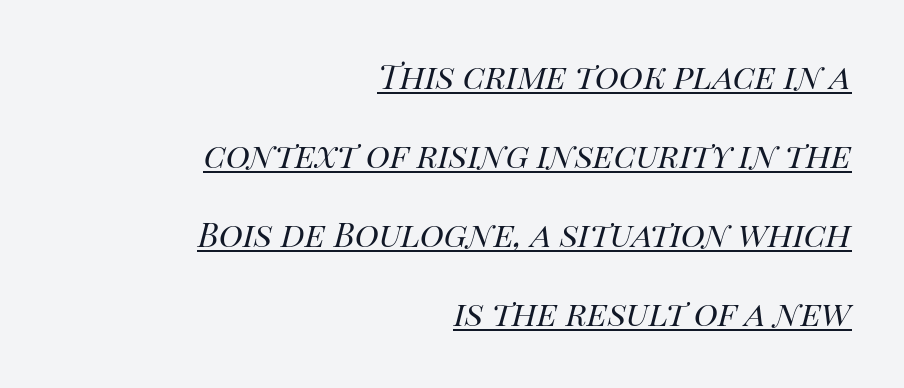
The image shows 33 px regular-weight type, italic (leaning right); set right-aligned, loose line spacing (2.39x), normal letter spacing, underlined; high stroke contrast and a large x-height.
